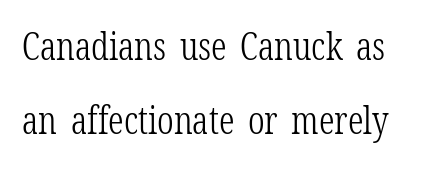
This rendering employs a face with finishing strokes, i.e., a serif. Descender tails drop into unmarked territory. Notice the wide empty band between every row — that's loose leading. A typesetter would mark this as roman, not italic.
